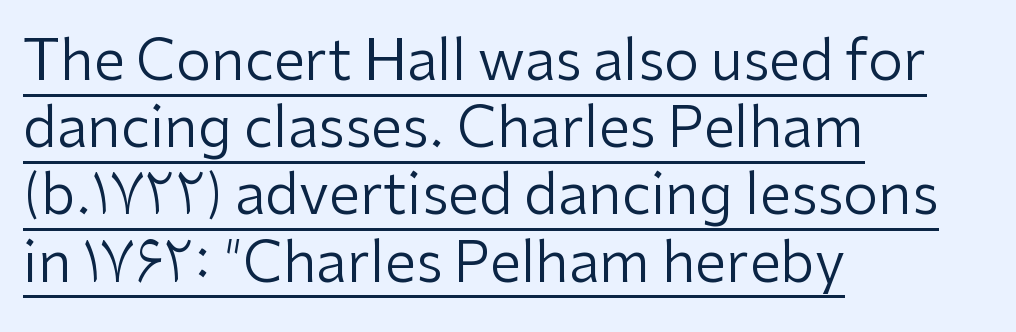
The image shows 56 px regular-weight sans-serif type, upright; set left-aligned, line spacing 1.2x, normal letter spacing, underlined; low stroke contrast and a medium x-height.
